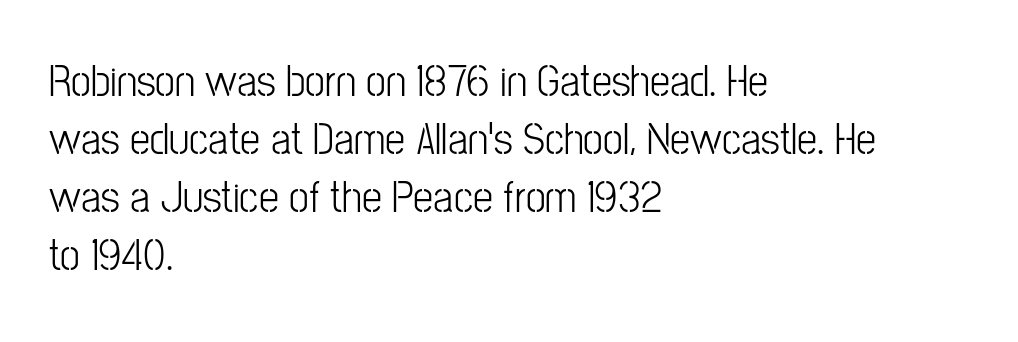
Q: Is the text bold? A: No.
Q: Is the text italic (slanted)? A: No, it is upright.
Q: Is the typeface a serif or a sans-serif typeface? A: Sans-serif.
Q: Is the text underlined? A: No.
Q: How is the paragraph aligned? A: Left-aligned.
Q: Is the spacing between letters normal or unusually wide? A: Normal.
Q: Is the spacing between lines tight, normal or loose? A: Normal.
Q: Width (condensed, normal, or wide)? A: Condensed.
Q: Stroke contrast? A: Low.
Q: x-height? A: Medium.
Q: Monospaced? A: No.
